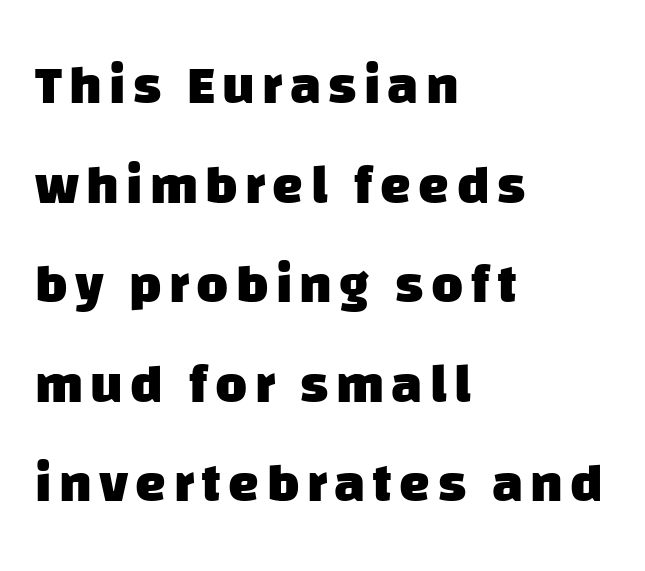
Q: Is the text bold? A: Yes.
Q: Is the typeface a serif or a sans-serif typeface? A: Sans-serif.
Q: Is the text underlined? A: No.
Q: How is the paragraph aligned? A: Left-aligned.
Q: Width (condensed, normal, or wide)? A: Normal.
Q: Stroke contrast? A: Low.
Q: x-height? A: Large.
Q: Monospaced? A: No.
